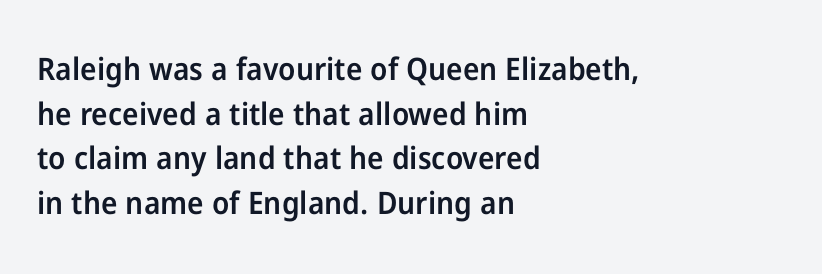
The image shows 31 px semibold sans-serif type, upright; set left-aligned, normal line spacing (1.44x), normal letter spacing, not underlined; low stroke contrast and a medium x-height.
